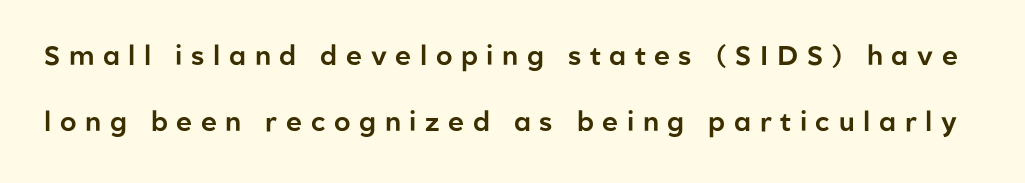
{"italic": "no", "underline": "no", "line_spacing": "loose", "line_spacing_ratio": 2.45, "letter_spacing": "wide", "letter_spacing_em": 0.32, "glyph_px": 27}
